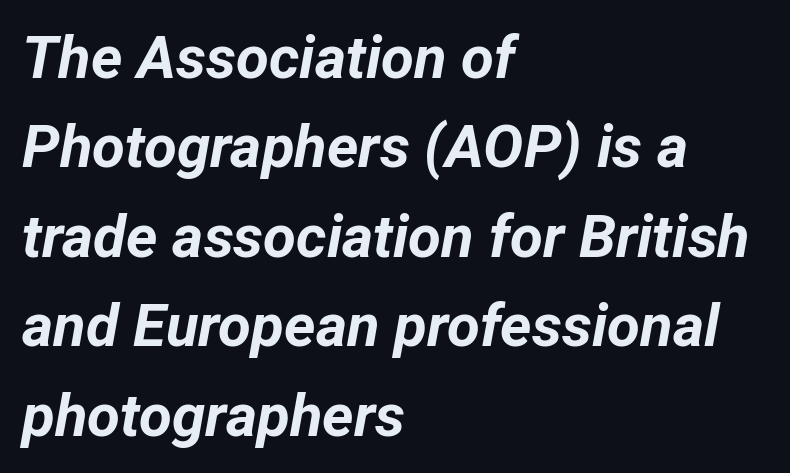
{"italic": "yes", "lean": "right", "slant_degrees": 12, "bold": "yes", "weight": "bold", "width": "normal", "stroke_contrast": "low", "x_height": "medium", "monospaced": "no", "underline": "no", "align": "left", "line_spacing": "normal", "line_spacing_ratio": 1.49, "letter_spacing": "normal", "letter_spacing_em": 0.0, "glyph_px": 60}
